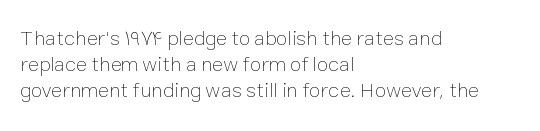
{"italic": "no", "bold": "no", "underline": "no", "align": "left", "line_spacing_ratio": 1.24, "letter_spacing": "normal", "letter_spacing_em": 0.0, "glyph_px": 21}
